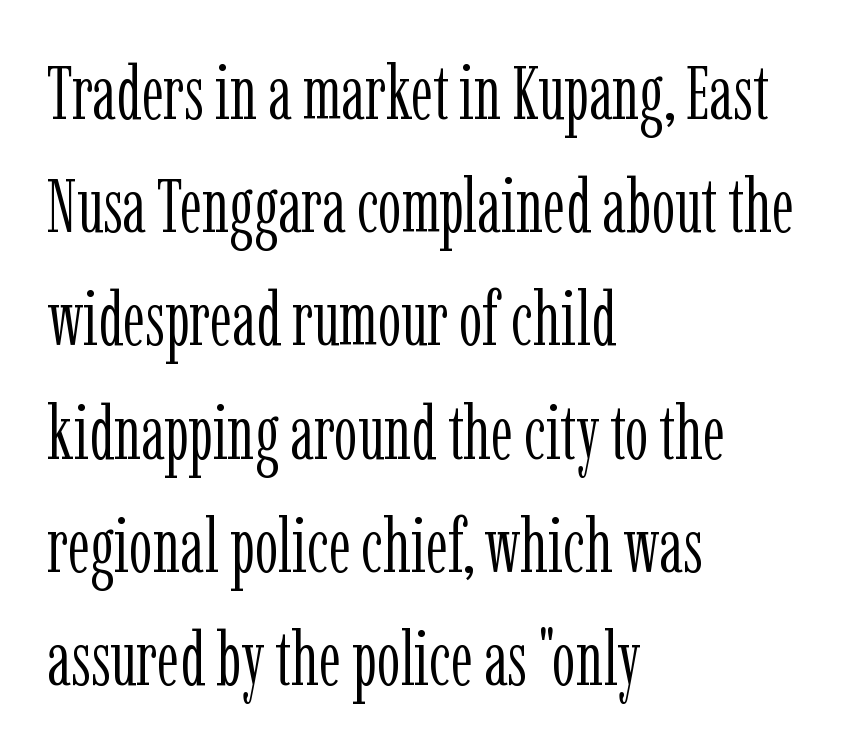
The passage shown is not bold in any degree. The compositor pushed each line to the left boundary. Bare-footed words on every line. The typography opts for an upright posture over an oblique one.
